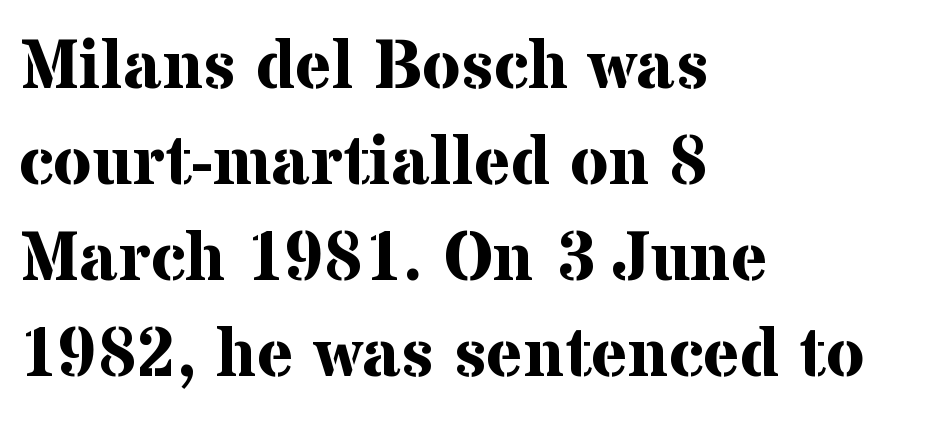
A bare baseline throughout the passage. The lettering stays uniformly vertical, giving the passage a roman look. The designer went with a serif here, giving each stem small feet. Here the designer chose a conventional face with non-uniform glyph widths. The text block is weighted toward the left margin, trailing off unevenly rightward.
